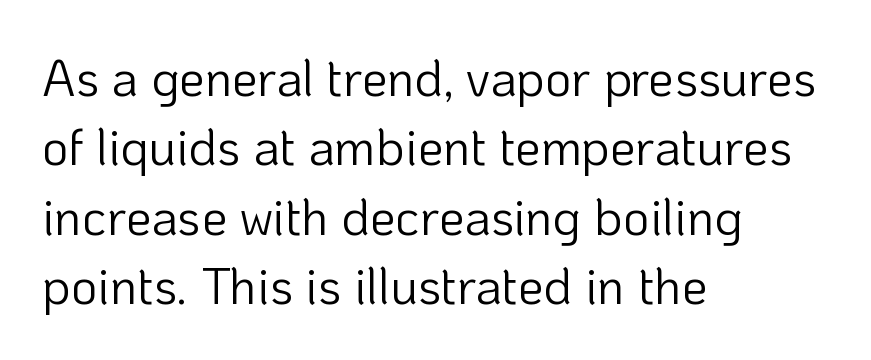
{"serif": "no", "italic": "no", "bold": "no", "weight": "light", "width": "normal", "stroke_contrast": "low", "x_height": "medium", "monospaced": "no", "underline": "no", "align": "left", "line_spacing": "normal", "line_spacing_ratio": 1.36, "letter_spacing": "normal", "letter_spacing_em": 0.0, "glyph_px": 51}
